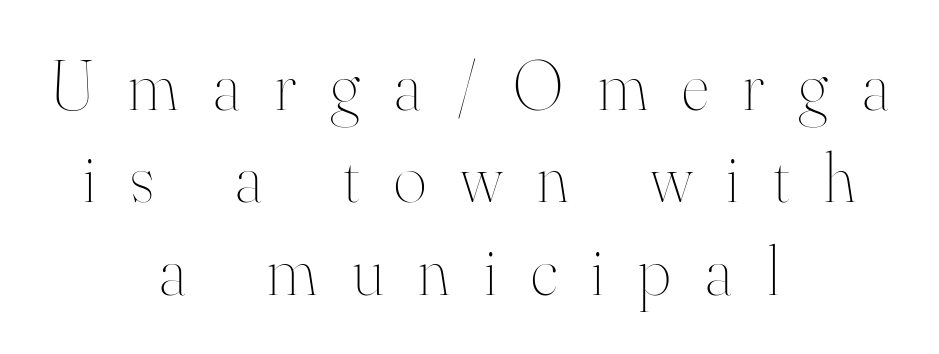
Neither beginnings nor endings align; midpoints do. Evenly set lines give the paragraph a standard silhouette. Type without underlining. This sample uses expanded letter spacing, leaving extra air between glyphs. Nope, not italic — everything's standing straight. Do the characters align in a grid? No, the font is proportional.
